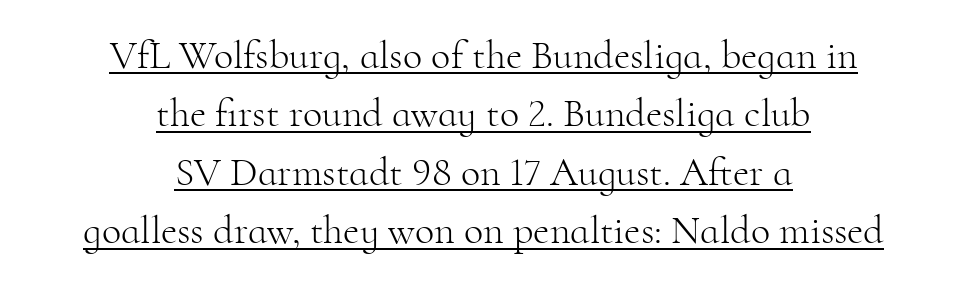
{"serif": "yes", "italic": "no", "bold": "no", "weight": "light", "width": "normal", "stroke_contrast": "high", "x_height": "small", "monospaced": "no", "underline": "yes", "align": "center", "line_spacing": "normal", "line_spacing_ratio": 1.46, "letter_spacing": "normal", "letter_spacing_em": 0.0, "glyph_px": 40}
